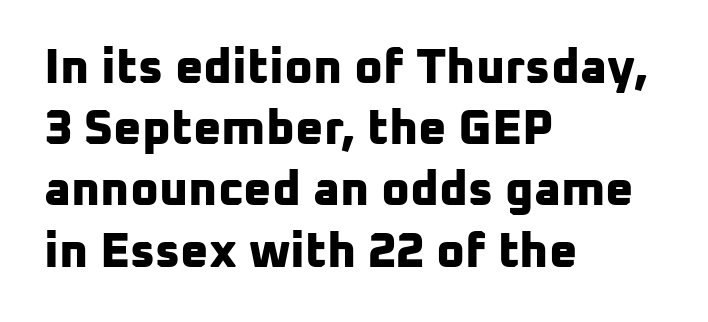
Q: Is the text bold? A: Yes.
Q: Is the typeface a serif or a sans-serif typeface? A: Sans-serif.
Q: Is the text underlined? A: No.
Q: How is the paragraph aligned? A: Left-aligned.
Q: Is the spacing between letters normal or unusually wide? A: Normal.
Q: Is the spacing between lines tight, normal or loose? A: Normal.
Q: Width (condensed, normal, or wide)? A: Normal.
Q: Stroke contrast? A: Low.
Q: x-height? A: Medium.
Q: Monospaced? A: No.
